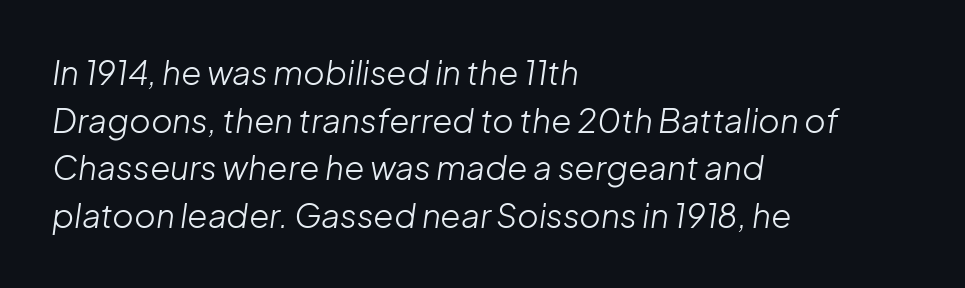
{"italic": "yes", "lean": "right", "slant_degrees": 8, "bold": "no", "weight": "light", "width": "normal", "stroke_contrast": "low", "x_height": "medium", "monospaced": "no", "underline": "no", "align": "left", "line_spacing": "normal", "line_spacing_ratio": 1.44, "letter_spacing": "normal", "letter_spacing_em": 0.0, "glyph_px": 33}
